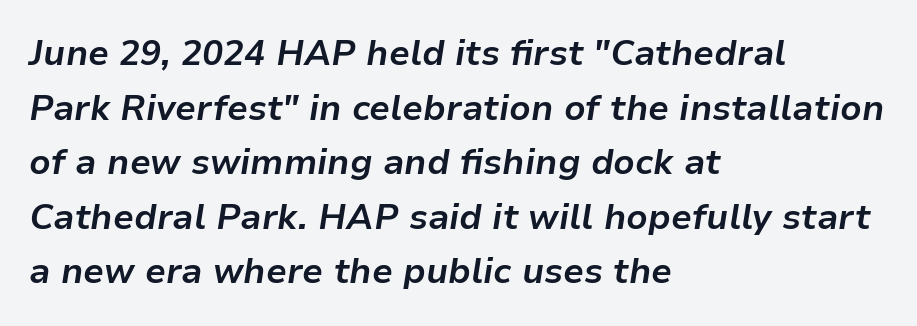
The image shows 35 px bold type, italic (leaning right); set left-aligned, normal line spacing (1.56x), normal letter spacing, not underlined; low stroke contrast and a medium x-height.
